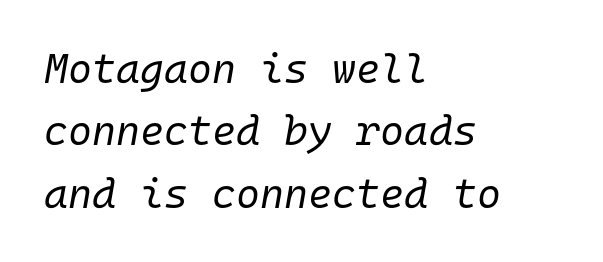
Decoration check: the copy has no underline. Looks like terminal output: every glyph gets an equal slot. Posture: slanted. Characters follow at the spacing the type designer built in. Normally led — the rows are evenly, conventionally spaced.
